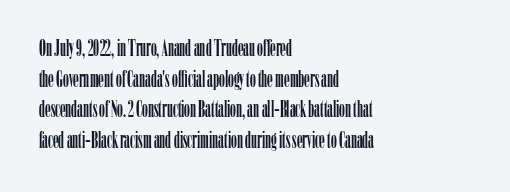
{"italic": "no", "underline": "no", "align": "left", "line_spacing": "normal", "line_spacing_ratio": 1.33, "letter_spacing": "normal", "letter_spacing_em": 0.0, "glyph_px": 23}
